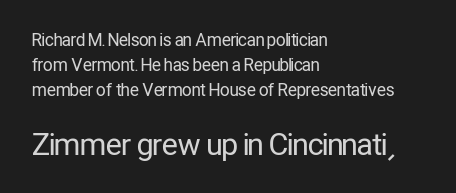
{"serif": "no", "italic": "no", "bold": "no", "weight": "regular", "width": "condensed", "stroke_contrast": "low", "x_height": "medium", "monospaced": "no", "underline": "no", "align": "left", "line_spacing": "normal", "line_spacing_ratio": 1.47, "letter_spacing": "normal", "letter_spacing_em": 0.0, "larger_block": "second", "size_ratio": 1.76, "glyph_px": 30}
